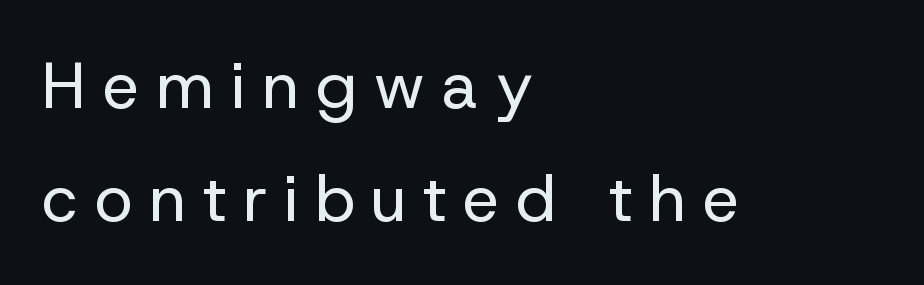
Q: Is the text bold? A: No.
Q: Is the text italic (slanted)? A: No, it is upright.
Q: Is the typeface a serif or a sans-serif typeface? A: Sans-serif.
Q: Is the text underlined? A: No.
Q: How is the paragraph aligned? A: Left-aligned.
Q: Is the spacing between letters normal or unusually wide? A: Unusually wide.
Q: Width (condensed, normal, or wide)? A: Normal.
Q: Stroke contrast? A: Low.
Q: x-height? A: Medium.
Q: Monospaced? A: No.
